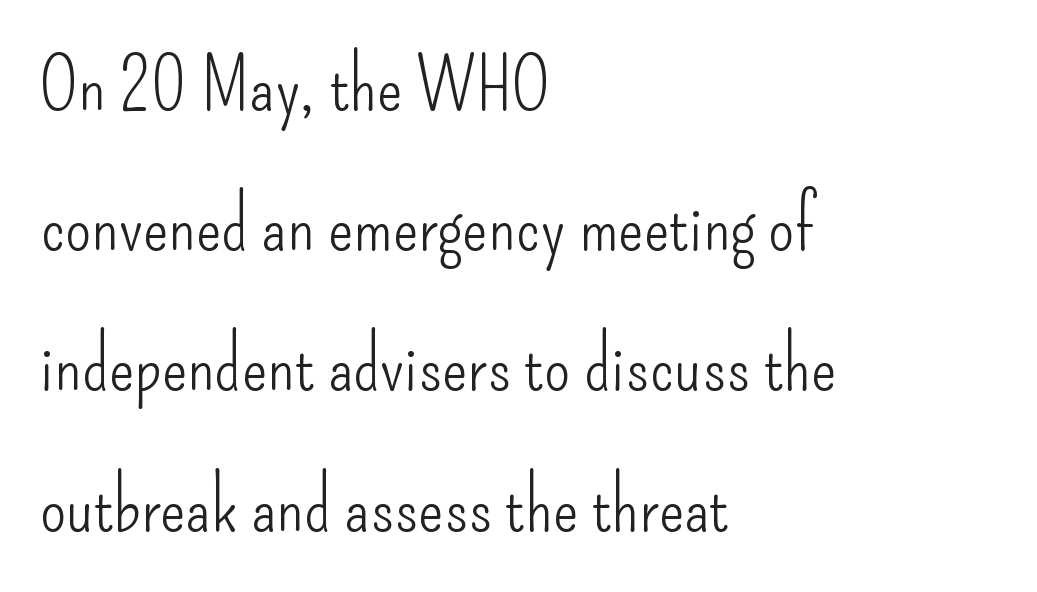
Q: Is the text bold? A: No.
Q: Is the text italic (slanted)? A: No, it is upright.
Q: Is the typeface a serif or a sans-serif typeface? A: Sans-serif.
Q: Is the text underlined? A: No.
Q: How is the paragraph aligned? A: Left-aligned.
Q: Is the spacing between letters normal or unusually wide? A: Normal.
Q: Width (condensed, normal, or wide)? A: Condensed.
Q: Stroke contrast? A: Low.
Q: x-height? A: Small.
Q: Monospaced? A: No.
